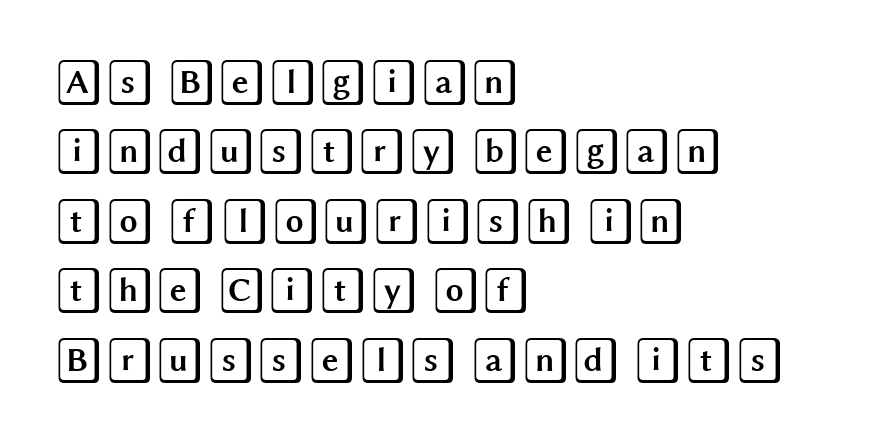
Q: Is the text italic (slanted)? A: No, it is upright.
Q: Is the text underlined? A: No.
Q: How is the paragraph aligned? A: Left-aligned.
Q: Is the spacing between letters normal or unusually wide? A: Normal.
Q: Is the spacing between lines tight, normal or loose? A: Normal.
Q: Width (condensed, normal, or wide)? A: Wide.
Q: x-height? A: Large.
